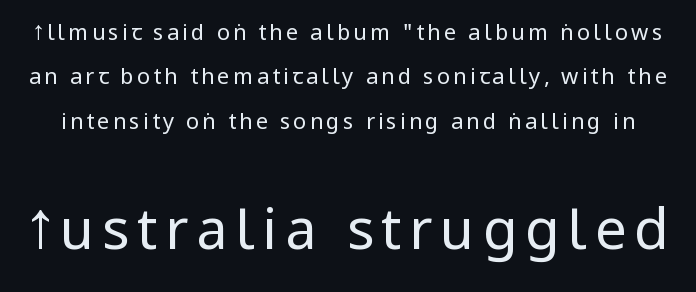
{"serif": "no", "italic": "no", "bold": "no", "weight": "regular", "width": "condensed", "stroke_contrast": "low", "underline": "no", "line_spacing": "loose", "line_spacing_ratio": 2.02, "larger_block": "second", "size_ratio": 2.55, "glyph_px": 56}
